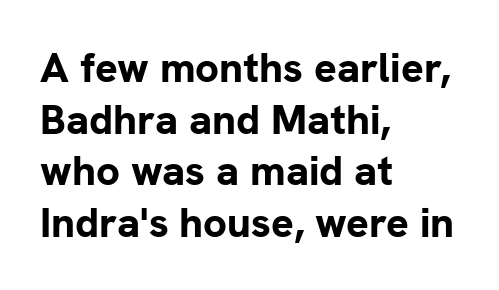
Q: Is the text bold? A: Yes.
Q: Is the text italic (slanted)? A: No, it is upright.
Q: Is the typeface a serif or a sans-serif typeface? A: Sans-serif.
Q: Is the text underlined? A: No.
Q: How is the paragraph aligned? A: Left-aligned.
Q: Is the spacing between letters normal or unusually wide? A: Normal.
Q: Width (condensed, normal, or wide)? A: Normal.
Q: Stroke contrast? A: Low.
Q: x-height? A: Medium.
Q: Monospaced? A: No.
